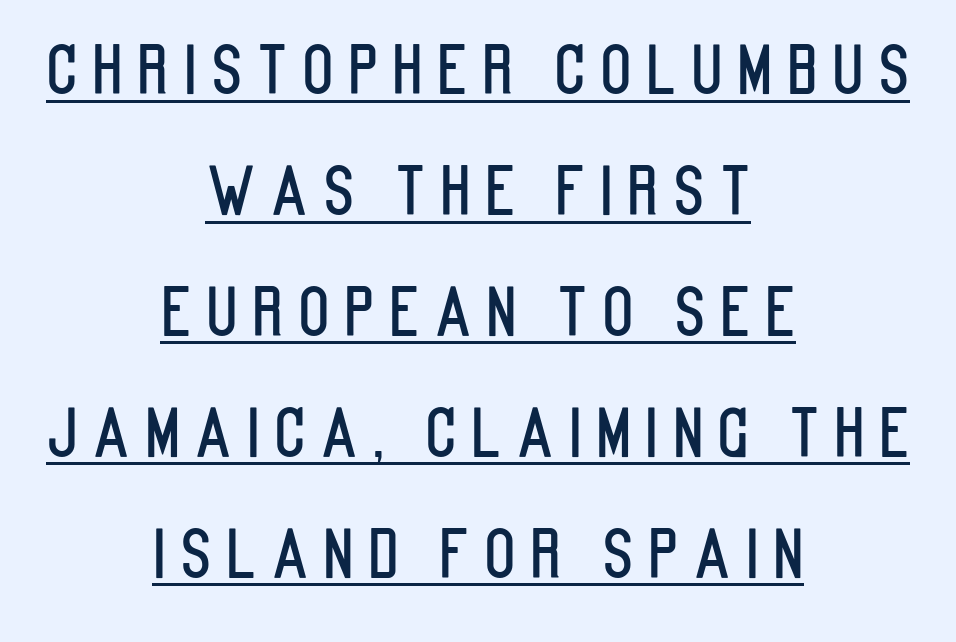
Q: Is the text italic (slanted)? A: No, it is upright.
Q: Is the typeface a serif or a sans-serif typeface? A: Sans-serif.
Q: Is the text underlined? A: Yes.
Q: How is the paragraph aligned? A: Centered.
Q: Is the spacing between letters normal or unusually wide? A: Unusually wide.
Q: Width (condensed, normal, or wide)? A: Condensed.
Q: Stroke contrast? A: Low.
Q: x-height? A: Large.
Q: Monospaced? A: No.
